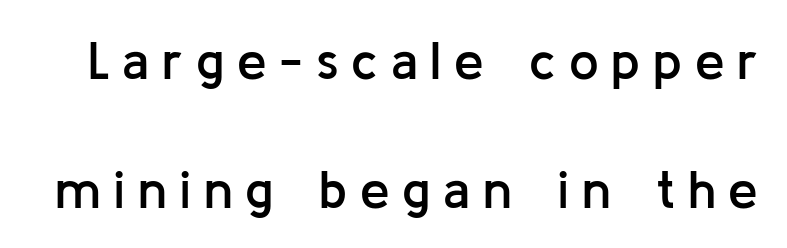
{"serif": "no", "italic": "no", "bold": "semi", "weight": "semibold", "width": "normal", "stroke_contrast": "low", "x_height": "medium", "monospaced": "no", "underline": "no", "line_spacing": "loose", "line_spacing_ratio": 2.43, "letter_spacing": "wide", "letter_spacing_em": 0.24, "glyph_px": 53}
